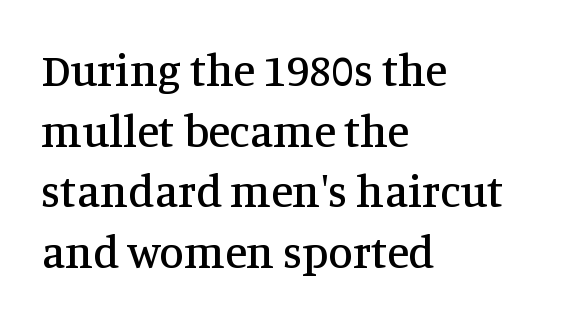
{"serif": "yes", "italic": "no", "width": "normal", "stroke_contrast": "medium", "x_height": "large", "monospaced": "no", "underline": "no", "align": "left", "line_spacing": "normal", "line_spacing_ratio": 1.35, "letter_spacing": "normal", "letter_spacing_em": 0.0, "glyph_px": 45}
